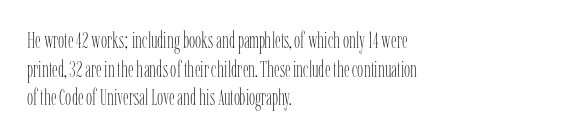
Q: Is the text bold? A: No.
Q: Is the text italic (slanted)? A: No, it is upright.
Q: Is the text underlined? A: No.
Q: How is the paragraph aligned? A: Left-aligned.
Q: Is the spacing between letters normal or unusually wide? A: Normal.
Q: Is the spacing between lines tight, normal or loose? A: Normal.
